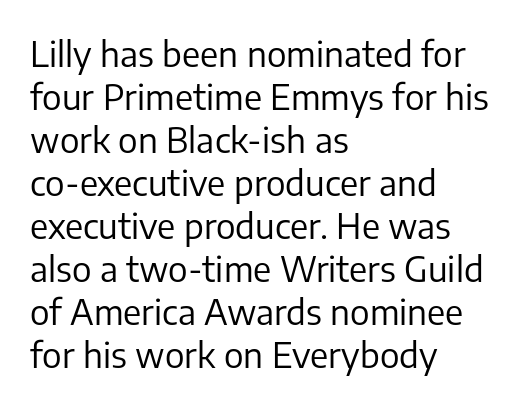
{"serif": "no", "italic": "no", "bold": "no", "weight": "regular", "width": "normal", "stroke_contrast": "low", "x_height": "medium", "monospaced": "no", "underline": "no", "align": "left", "line_spacing_ratio": 1.23, "letter_spacing": "normal", "letter_spacing_em": 0.0, "glyph_px": 35}
